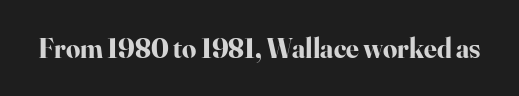
{"serif": "yes", "italic": "no", "bold": "yes", "weight": "bold", "width": "normal", "stroke_contrast": "high", "x_height": "small", "monospaced": "no", "underline": "no", "letter_spacing": "normal", "letter_spacing_em": 0.0, "glyph_px": 28}
